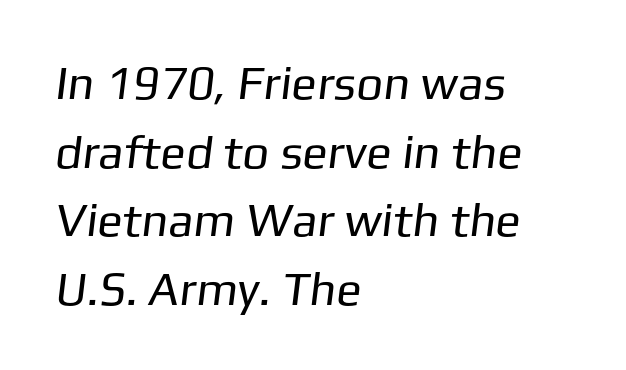
Q: Is the text bold? A: No.
Q: Is the typeface a serif or a sans-serif typeface? A: Sans-serif.
Q: Is the text underlined? A: No.
Q: How is the paragraph aligned? A: Left-aligned.
Q: Is the spacing between letters normal or unusually wide? A: Normal.
Q: Is the spacing between lines tight, normal or loose? A: Normal.
Q: Width (condensed, normal, or wide)? A: Normal.
Q: Stroke contrast? A: Low.
Q: x-height? A: Medium.
Q: Monospaced? A: No.
